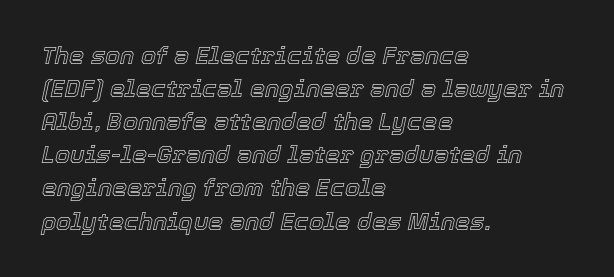
Beneath every word, the page is bare. These lines sit exactly where default settings would place them. Where is the straight margin? On the left. Would a proofreader flag this as italicized? Yes.
